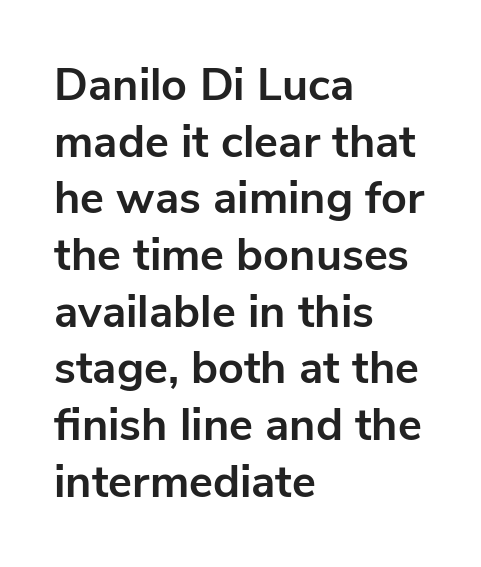
Horizontally, the lines are justified to the leading edge only. Here the glyphs are tracked normally, forming tight word shapes. Serif or sans? Sans — the stroke terminals are bare. A dark, heavy texture on the line: the type is bold. Ascenders rise straight up at ninety degrees. Regarding leading, the lines here are spaced in the standard way.
